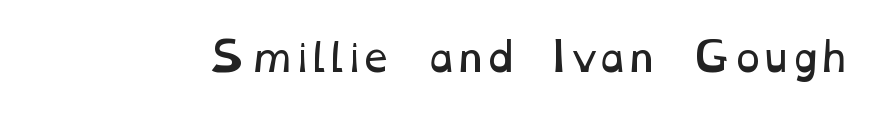
The image shows 39 px regular-weight, wide type; set normal letter spacing, not underlined; low stroke contrast and a medium x-height.
